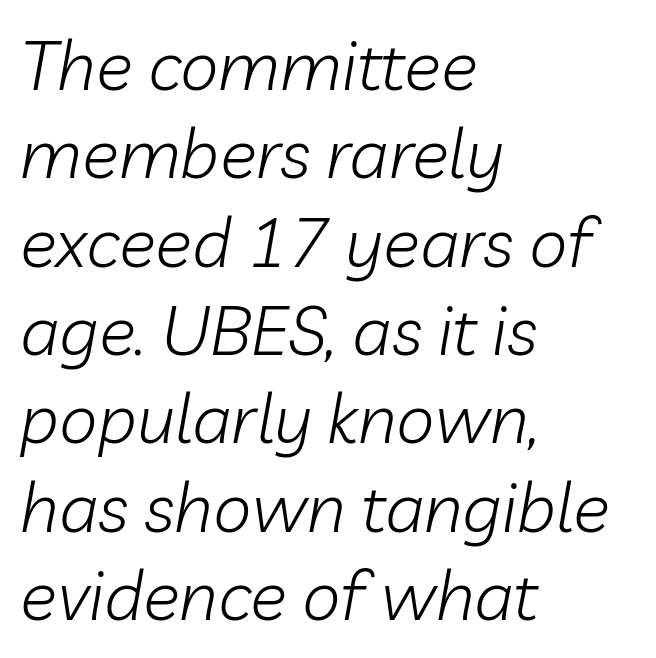
Q: Is the text bold? A: No.
Q: Is the text italic (slanted)? A: Yes, it leans right by about 10 degrees.
Q: Is the text underlined? A: No.
Q: How is the paragraph aligned? A: Left-aligned.
Q: Is the spacing between letters normal or unusually wide? A: Normal.
Q: Is the spacing between lines tight, normal or loose? A: Normal.
Q: Width (condensed, normal, or wide)? A: Normal.
Q: Stroke contrast? A: Low.
Q: x-height? A: Medium.
Q: Monospaced? A: No.
